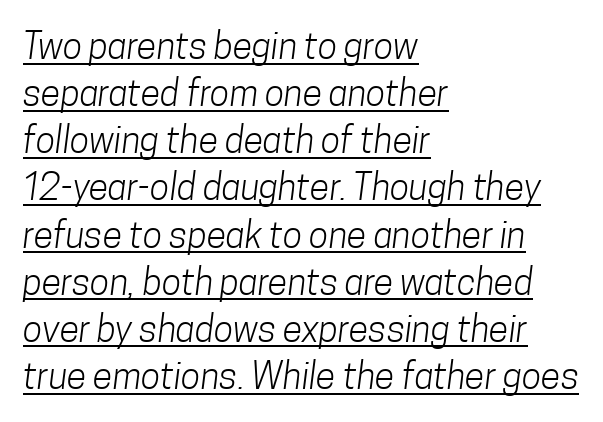
The image shows 36 px light, condensed sans-serif type; set left-aligned, normal line spacing (1.31x), normal letter spacing, underlined; low stroke contrast and a medium x-height.
